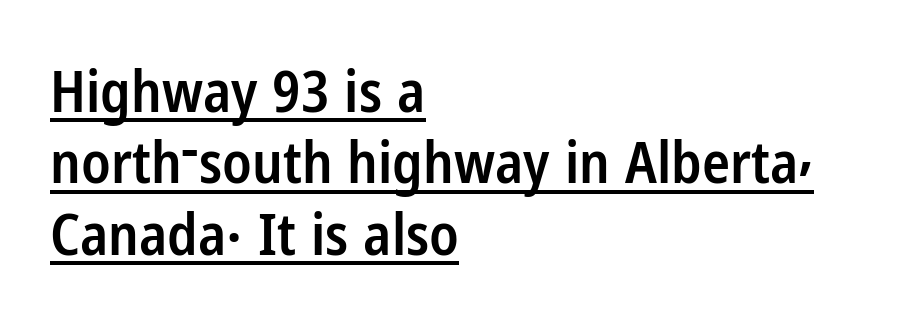
The image shows 58 px semibold, condensed sans-serif type, upright; set left-aligned, line spacing 1.23x, normal letter spacing, underlined; low stroke contrast and a medium x-height.
